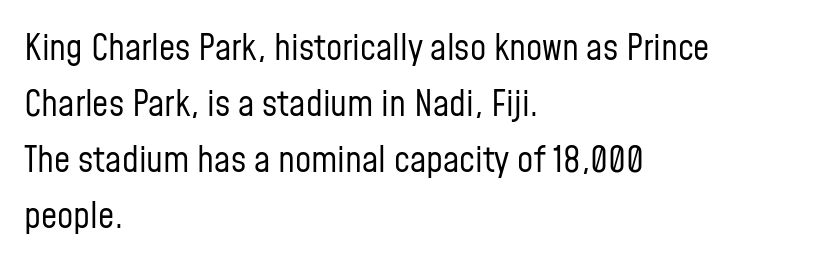
Q: Is the text bold? A: No.
Q: Is the text italic (slanted)? A: No, it is upright.
Q: Is the typeface a serif or a sans-serif typeface? A: Sans-serif.
Q: Is the text underlined? A: No.
Q: How is the paragraph aligned? A: Left-aligned.
Q: Is the spacing between letters normal or unusually wide? A: Normal.
Q: Is the spacing between lines tight, normal or loose? A: Normal.
Q: Width (condensed, normal, or wide)? A: Condensed.
Q: Stroke contrast? A: Low.
Q: x-height? A: Medium.
Q: Monospaced? A: No.
